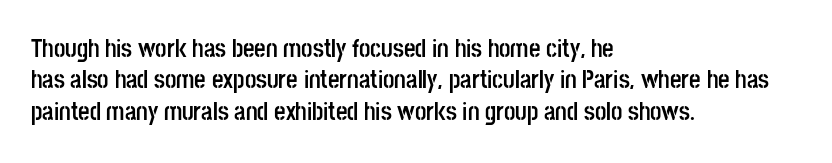
Horizontal alignment here is leftward, the default for most running prose. These lines were composed using upright roman letters. Quick note: underline off. Words appear dense and cohesive because spacing is normal. Honestly, the row spacing looks completely unremarkable. Heft: maximum for text — a bold.
